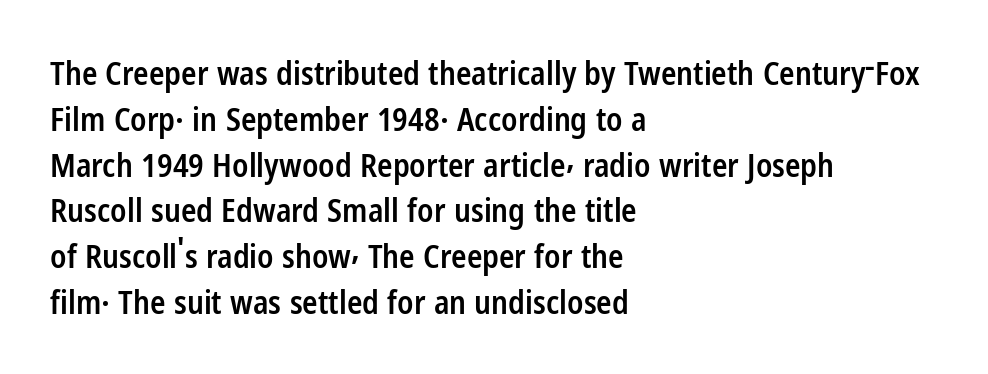
The image shows 32 px semibold, condensed sans-serif type, upright; set left-aligned, normal line spacing (1.43x), normal letter spacing, not underlined; low stroke contrast and a medium x-height.
